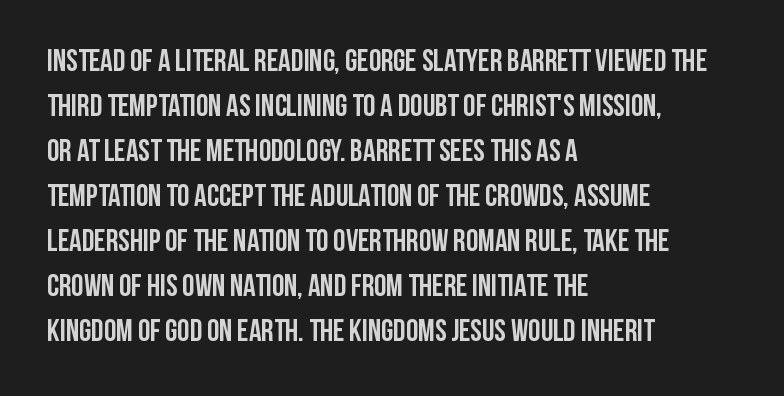
{"serif": "no", "italic": "no", "bold": "yes", "weight": "semibold", "width": "condensed", "stroke_contrast": "low", "x_height": "large", "monospaced": "no", "underline": "no", "align": "left", "line_spacing": "normal", "line_spacing_ratio": 1.45, "letter_spacing": "normal", "letter_spacing_em": 0.0, "glyph_px": 31}
